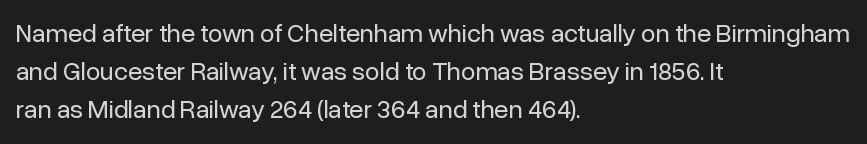
Visually the block forms a straight wall on the left and a jagged coastline on the right. Caption: standard tracking, unaltered. The type sits square on the baseline with zero lean. Weight: not bold — regular or lighter.
